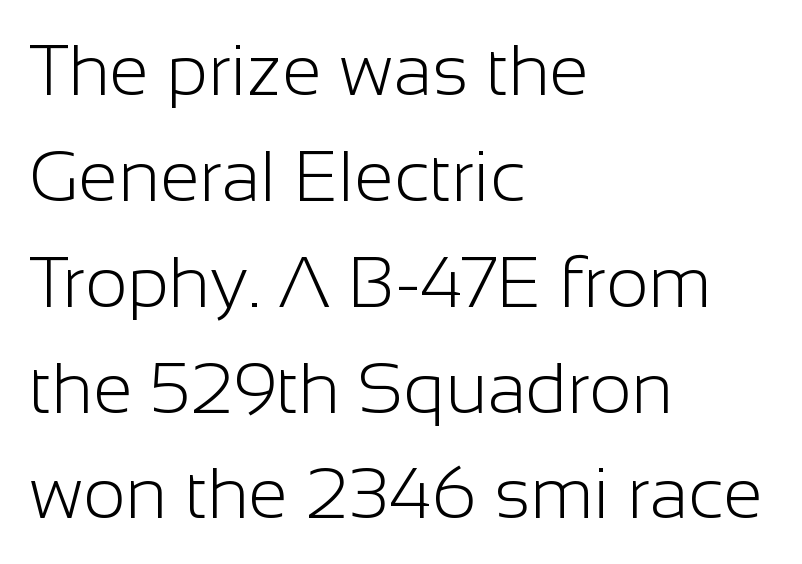
The image shows 72 px light sans-serif type, upright; set left-aligned, normal line spacing (1.47x), normal letter spacing, not underlined; low stroke contrast and a medium x-height.
